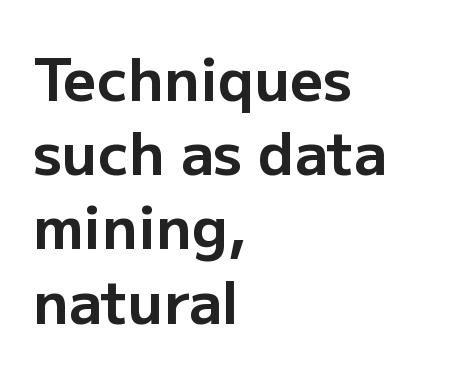
Q: Is the text bold? A: Yes.
Q: Is the text italic (slanted)? A: No, it is upright.
Q: Is the typeface a serif or a sans-serif typeface? A: Sans-serif.
Q: Is the text underlined? A: No.
Q: How is the paragraph aligned? A: Left-aligned.
Q: Is the spacing between letters normal or unusually wide? A: Normal.
Q: Is the spacing between lines tight, normal or loose? A: Normal.
Q: Width (condensed, normal, or wide)? A: Normal.
Q: Stroke contrast? A: Low.
Q: x-height? A: Medium.
Q: Monospaced? A: No.
